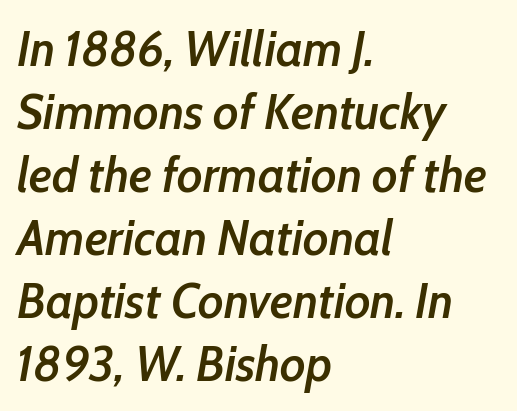
The image shows 50 px semibold, condensed type, italic (leaning right); set left-aligned, normal line spacing (1.26x), normal letter spacing, not underlined; low stroke contrast and a medium x-height.
